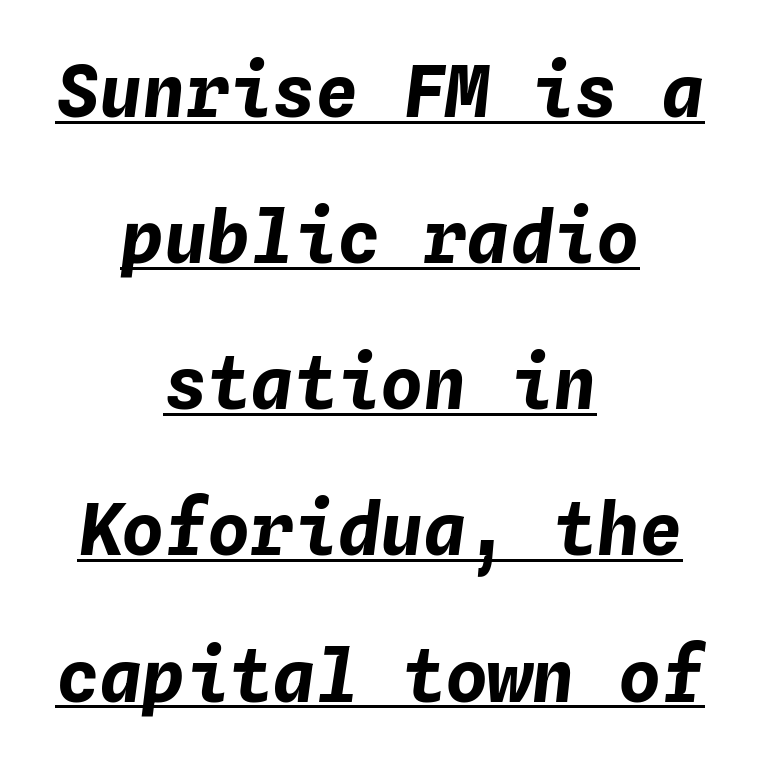
Q: Is the text bold? A: Yes.
Q: Is the text italic (slanted)? A: Yes, it leans right by about 4 degrees.
Q: Is the text underlined? A: Yes.
Q: How is the paragraph aligned? A: Centered.
Q: Is the spacing between letters normal or unusually wide? A: Normal.
Q: Is the spacing between lines tight, normal or loose? A: Loose.
Q: Width (condensed, normal, or wide)? A: Normal.
Q: Stroke contrast? A: Low.
Q: x-height? A: Medium.
Q: Monospaced? A: Yes.
